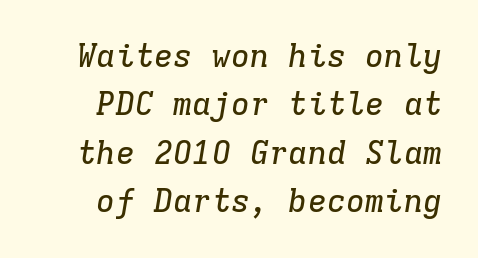
The letters march in equal steps, a hallmark of fixed-pitch type. Quick note: interline space is typical. The zone under the glyphs is completely vacant. Every character sits at an angle, as italics do. Observe the ordinary spacing: letters are neighbours, not strangers. This is serif lettering, the kind often seen in printed books.
